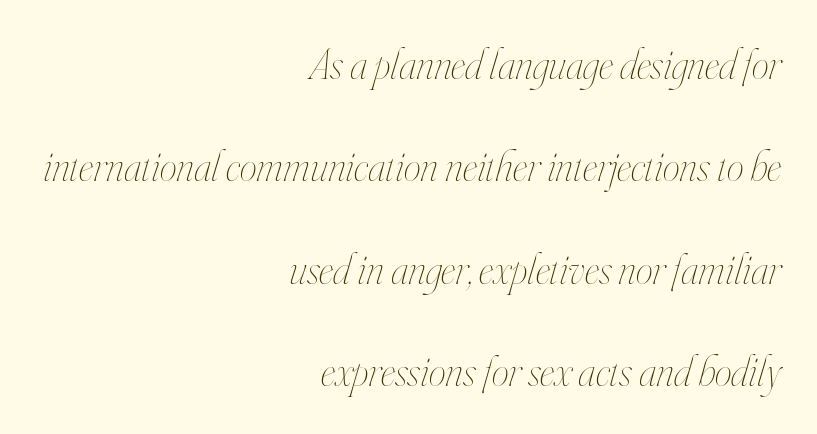
{"italic": "yes", "lean": "right", "slant_degrees": 16, "bold": "no", "weight": "thin", "width": "condensed", "stroke_contrast": "high", "x_height": "small", "monospaced": "no", "underline": "no", "align": "right", "line_spacing": "loose", "line_spacing_ratio": 2.38, "letter_spacing": "normal", "letter_spacing_em": 0.0, "glyph_px": 43}
